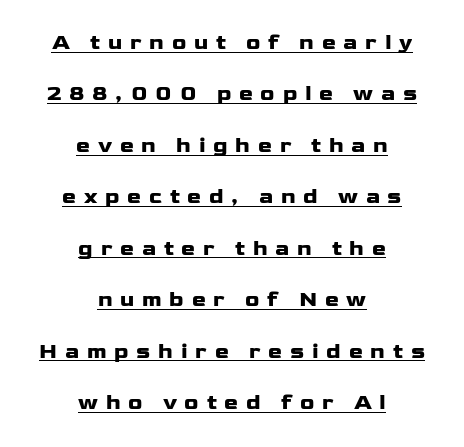
Which margin do the lines hug? Neither — every line sits in the middle. Reading down the column, the eye jumps a long way to each next line. The lettering stays uniformly vertical, giving the passage a roman look. The strokes are fattened all the way to bold.
